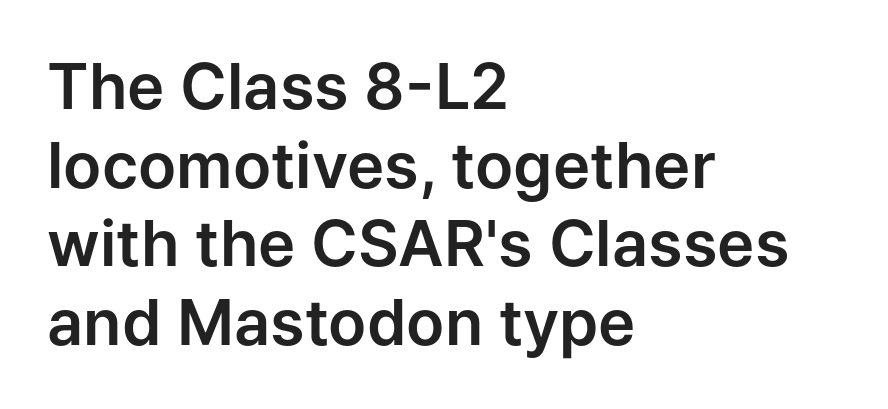
Q: Is the text italic (slanted)? A: No, it is upright.
Q: Is the typeface a serif or a sans-serif typeface? A: Sans-serif.
Q: Is the text underlined? A: No.
Q: How is the paragraph aligned? A: Left-aligned.
Q: Is the spacing between letters normal or unusually wide? A: Normal.
Q: Is the spacing between lines tight, normal or loose? A: Normal.
Q: Width (condensed, normal, or wide)? A: Normal.
Q: Stroke contrast? A: Low.
Q: x-height? A: Medium.
Q: Monospaced? A: No.
